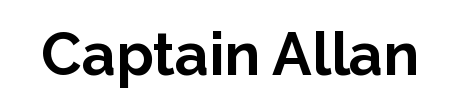
Q: Is the text bold? A: Yes.
Q: Is the text italic (slanted)? A: No, it is upright.
Q: Is the typeface a serif or a sans-serif typeface? A: Sans-serif.
Q: Is the text underlined? A: No.
Q: Is the spacing between letters normal or unusually wide? A: Normal.
Q: Width (condensed, normal, or wide)? A: Normal.
Q: Stroke contrast? A: Low.
Q: x-height? A: Medium.
Q: Monospaced? A: No.
